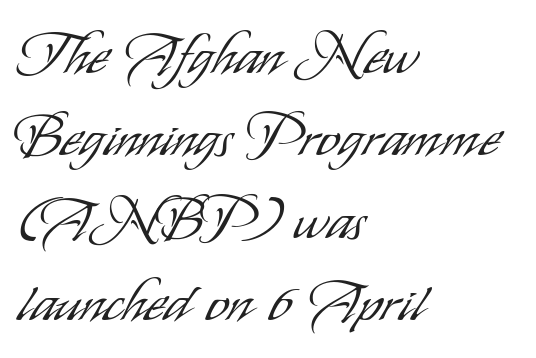
Q: Is the text bold? A: No.
Q: Is the text italic (slanted)? A: Yes.
Q: Is the typeface a serif or a sans-serif typeface? A: Sans-serif.
Q: Is the text underlined? A: No.
Q: How is the paragraph aligned? A: Left-aligned.
Q: Is the spacing between letters normal or unusually wide? A: Normal.
Q: Is the spacing between lines tight, normal or loose? A: Normal.
Q: Width (condensed, normal, or wide)? A: Condensed.
Q: Stroke contrast? A: Low.
Q: x-height? A: Small.
Q: Monospaced? A: No.
